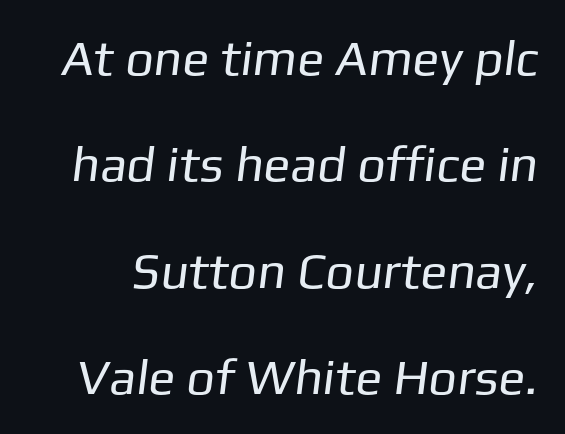
{"serif": "no", "bold": "no", "weight": "regular", "width": "normal", "stroke_contrast": "low", "x_height": "medium", "monospaced": "no", "underline": "no", "line_spacing": "loose", "line_spacing_ratio": 2.13, "letter_spacing": "normal", "letter_spacing_em": 0.0, "glyph_px": 50}
